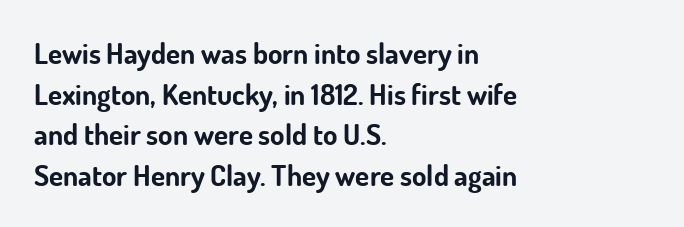
The image shows 29 px bold sans-serif type, upright; set left-aligned, normal line spacing (1.4x), normal letter spacing, not underlined; low stroke contrast and a small x-height.
